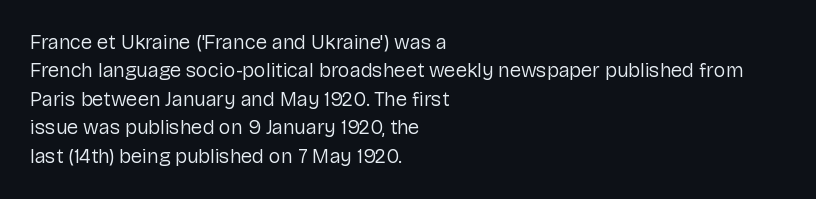
{"italic": "no", "bold": "no", "underline": "no", "align": "left", "line_spacing": "normal", "line_spacing_ratio": 1.42, "letter_spacing": "normal", "letter_spacing_em": 0.0, "glyph_px": 20}
